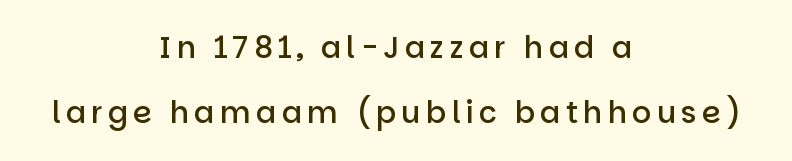
Q: Is the text bold? A: Semi-bold.
Q: Is the text italic (slanted)? A: No, it is upright.
Q: Is the typeface a serif or a sans-serif typeface? A: Sans-serif.
Q: Is the text underlined? A: No.
Q: How is the paragraph aligned? A: Centered.
Q: Is the spacing between lines tight, normal or loose? A: Loose.
Q: Width (condensed, normal, or wide)? A: Normal.
Q: Stroke contrast? A: Low.
Q: x-height? A: Large.
Q: Monospaced? A: No.
